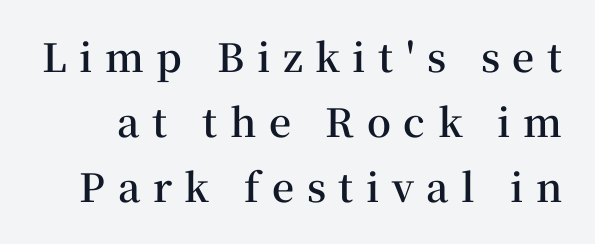
Decoration check: the copy has no underline. Varying glyph widths throughout — classic text-font behaviour. The text was rendered using a seriffed face with decorative stroke endings. The face used here is a semibold: visibly heavier than regular, lighter than bold. Line spacing here is normal. Letter spacing: wide.
